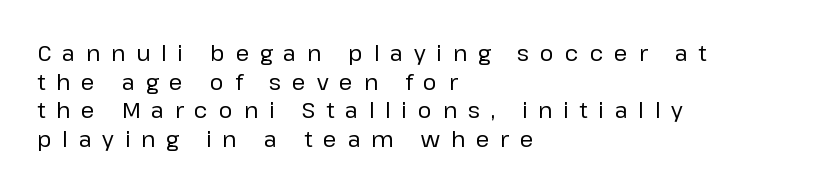
The image shows 22 px text type, upright; set left-aligned, normal line spacing (1.3x), unusually wide letter spacing (+0.49 em), not underlined.
